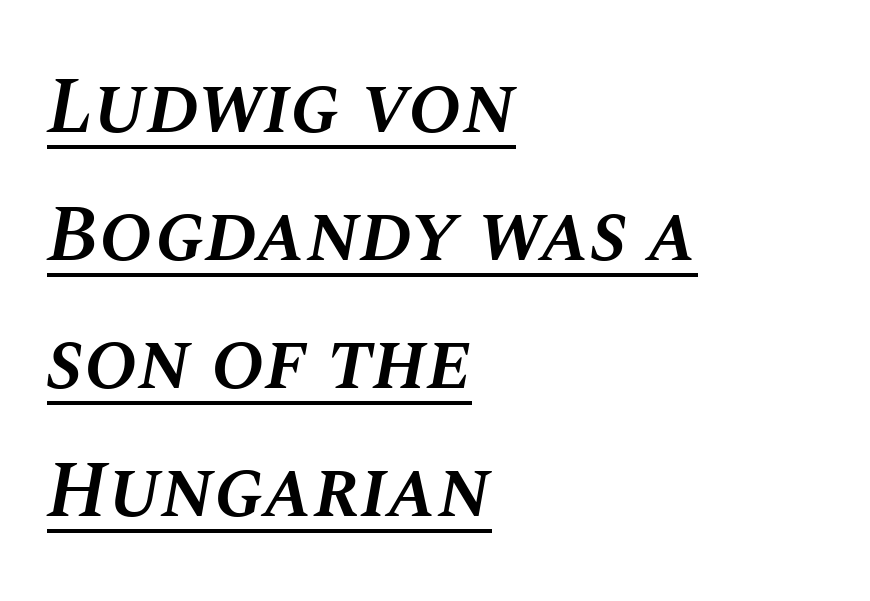
The image shows 80 px semibold type, italic (leaning right); set left-aligned, normal line spacing (1.6x), normal letter spacing, underlined; medium stroke contrast and a large x-height.
